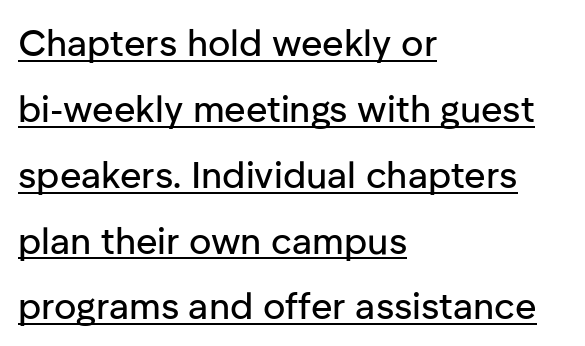
{"serif": "no", "italic": "no", "width": "normal", "stroke_contrast": "low", "x_height": "medium", "monospaced": "no", "underline": "yes", "align": "left", "line_spacing_ratio": 1.78, "letter_spacing": "normal", "letter_spacing_em": 0.0, "glyph_px": 37}
